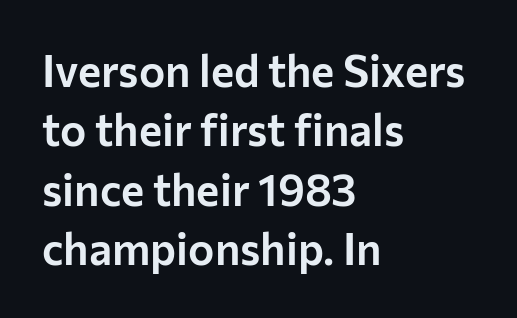
{"serif": "no", "italic": "no", "width": "normal", "stroke_contrast": "low", "x_height": "medium", "monospaced": "no", "underline": "no", "align": "left", "line_spacing": "normal", "line_spacing_ratio": 1.35, "letter_spacing": "normal", "letter_spacing_em": 0.0, "glyph_px": 44}
